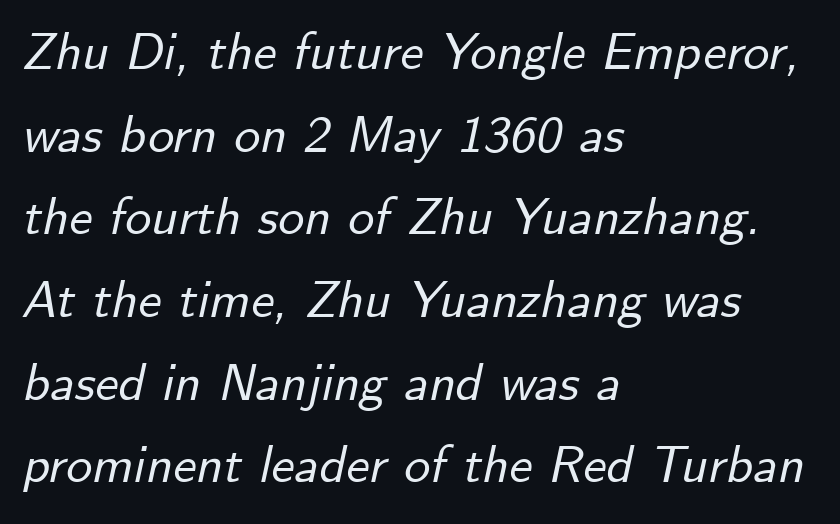
Q: Is the text italic (slanted)? A: Yes, it leans right by about 12 degrees.
Q: Is the text underlined? A: No.
Q: How is the paragraph aligned? A: Left-aligned.
Q: Is the spacing between letters normal or unusually wide? A: Normal.
Q: Is the spacing between lines tight, normal or loose? A: Normal.
Q: Width (condensed, normal, or wide)? A: Normal.
Q: Stroke contrast? A: Low.
Q: x-height? A: Small.
Q: Monospaced? A: No.
